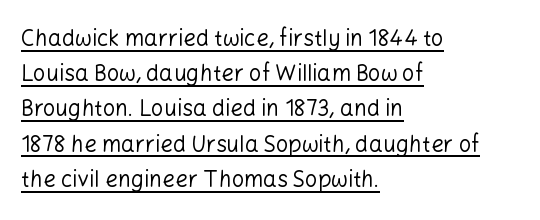
{"italic": "no", "bold": "no", "underline": "yes", "align": "left", "line_spacing": "normal", "line_spacing_ratio": 1.6, "letter_spacing": "normal", "letter_spacing_em": 0.0, "glyph_px": 22}
